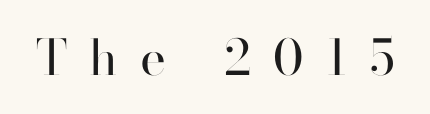
Honestly, the letter spacing is so wide it's the main thing you notice. No chunkiness to these letters — they're not bold. The specimen reads as upright at a glance. Has an underline been added? It has not.
